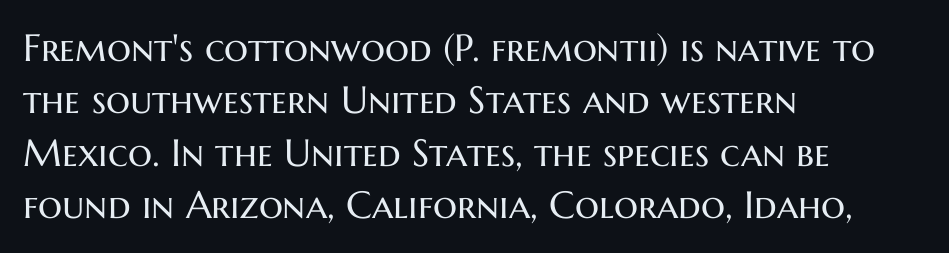
Is the type heavy? It reads as light-to-regular instead. The text was rendered using a sans face with plain stroke endings. The paragraph has a hard left edge and a soft right edge. Proportional: the letters do not fall into vertical columns. The lettering stays uniformly vertical, giving the passage a roman look.
